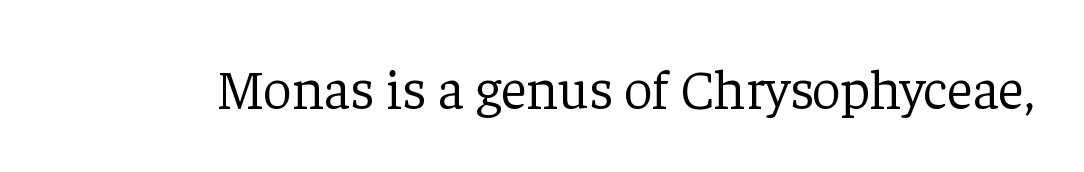
The image shows 56 px light serif type, upright; set normal letter spacing, not underlined; low stroke contrast and a medium x-height.
